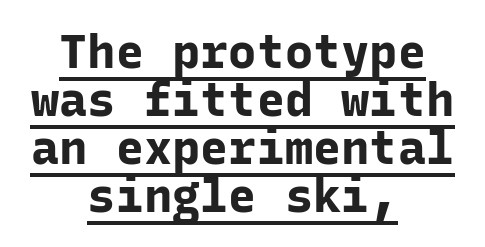
Compared with a flush-left layout, this one balances lines on the center instead. The typesetter has applied underlining to the passage shown. Serifs: no, the terminals of the letterforms are clean. Monospaced: the letters line up in strict vertical columns.
